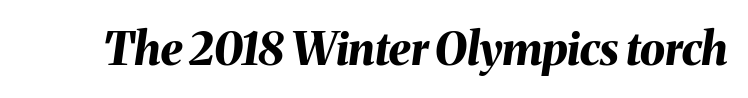
Is this a fixed-width face? No — the glyphs have proportional, varying widths. Plain, unruled lines of type. Students, note that the glyphs here touch the page at normal intervals. An italicized treatment has been applied to the whole sample.
